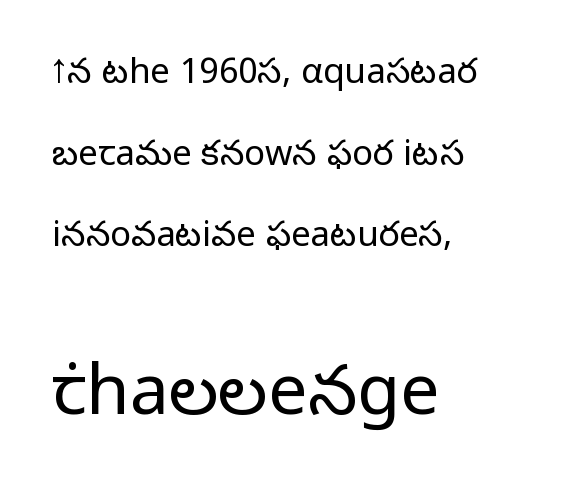
Scale increases going downward across the two blocks. Does extra space separate the letters? No, they use regular spacing. Grotesque or geometric, the face here clearly has no serifs. Visually the block forms a straight wall on the left and a jagged coastline on the right.
